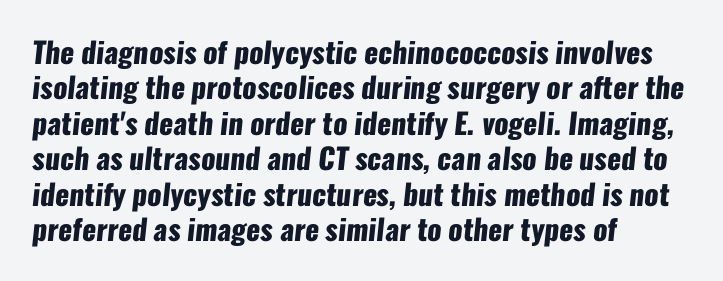
The image shows 29 px heavy, condensed sans-serif type; set left-aligned, line spacing 1.22x, normal letter spacing, not underlined; low stroke contrast and a medium x-height.
